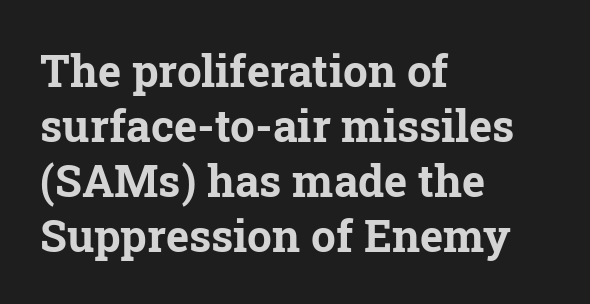
{"serif": "yes", "italic": "no", "bold": "yes", "weight": "bold", "width": "normal", "stroke_contrast": "low", "x_height": "medium", "monospaced": "no", "underline": "no", "align": "left", "line_spacing": "normal", "line_spacing_ratio": 1.25, "letter_spacing": "normal", "letter_spacing_em": 0.0, "glyph_px": 44}
